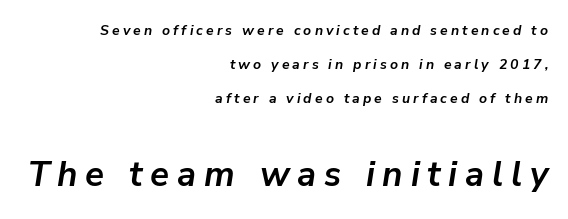
Q: Is the text bold? A: Yes.
Q: Is the text italic (slanted)? A: Yes, it leans right by about 9 degrees.
Q: Is the text underlined? A: No.
Q: How is the paragraph aligned? A: Right-aligned.
Q: Is the spacing between letters normal or unusually wide? A: Unusually wide.
Q: Is the spacing between lines tight, normal or loose? A: Loose.
Q: Which block of text is set in a larger size, the first (top) or the second (bottom)? A: The second (bottom) one.
Q: Width (condensed, normal, or wide)? A: Normal.
Q: Stroke contrast? A: Low.
Q: x-height? A: Medium.
Q: Monospaced? A: No.
